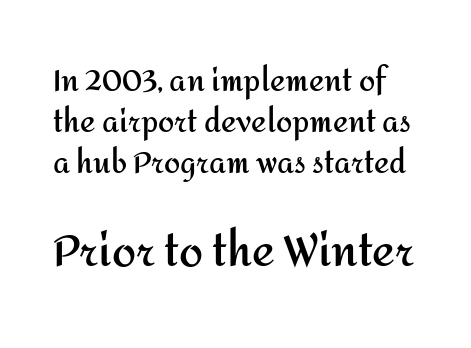
{"serif": "no", "italic": "no", "bold": "yes", "weight": "semibold", "width": "normal", "stroke_contrast": "medium", "x_height": "medium", "monospaced": "no", "underline": "no", "line_spacing": "normal", "line_spacing_ratio": 1.41, "letter_spacing": "normal", "letter_spacing_em": 0.0, "larger_block": "second", "size_ratio": 1.48, "glyph_px": 43}
